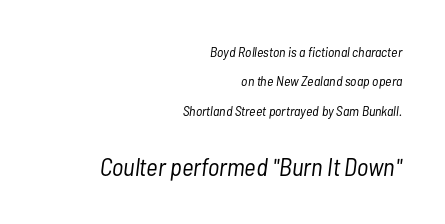
The image shows 25 px text type, italic (leaning right); set right-aligned, loose line spacing (2.09x), normal letter spacing, not underlined; the second (bottom) block is 1.79x larger.
